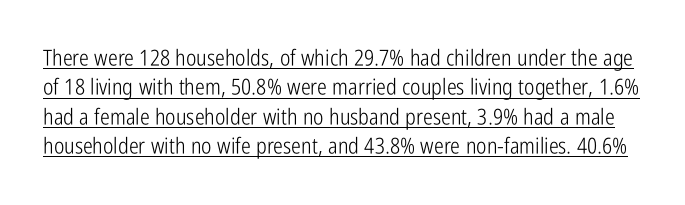
{"italic": "no", "bold": "no", "underline": "yes", "line_spacing": "normal", "line_spacing_ratio": 1.33, "letter_spacing": "normal", "letter_spacing_em": 0.0, "glyph_px": 22}
